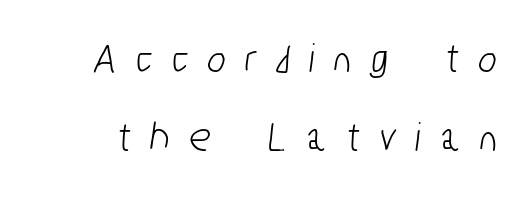
Q: Is the typeface a serif or a sans-serif typeface? A: Sans-serif.
Q: Is the text underlined? A: No.
Q: Is the spacing between letters normal or unusually wide? A: Unusually wide.
Q: Width (condensed, normal, or wide)? A: Condensed.
Q: Stroke contrast? A: Low.
Q: x-height? A: Medium.
Q: Monospaced? A: No.
